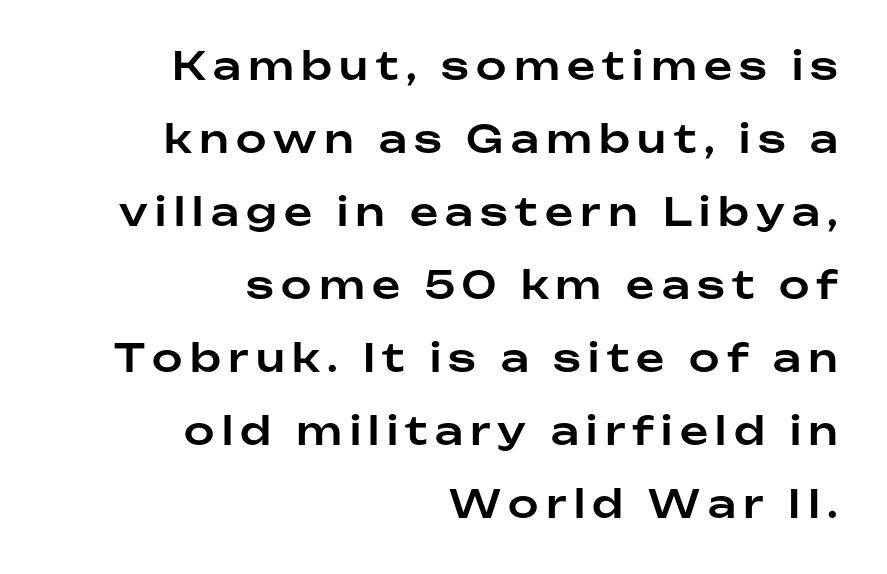
{"serif": "no", "italic": "no", "width": "normal", "stroke_contrast": "low", "x_height": "medium", "monospaced": "no", "underline": "no", "align": "right", "line_spacing_ratio": 1.87, "glyph_px": 39}
